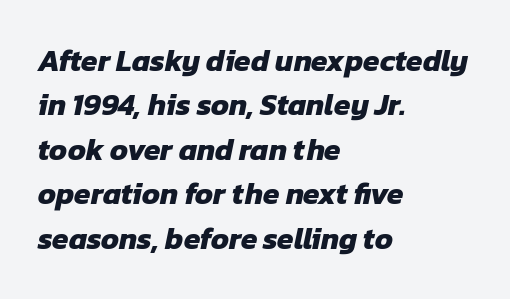
The image shows 30 px heavy sans-serif type; set left-aligned, normal line spacing (1.48x), normal letter spacing, not underlined; low stroke contrast and a medium x-height.
